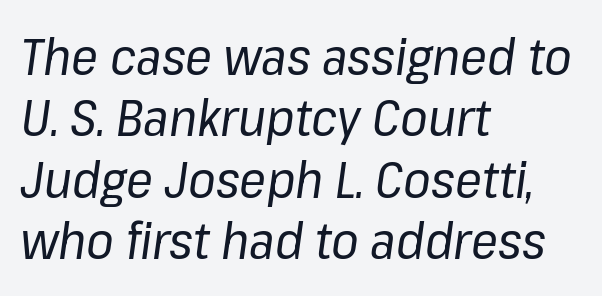
Q: Is the text bold? A: No.
Q: Is the text italic (slanted)? A: Yes, it leans right by about 8 degrees.
Q: Is the text underlined? A: No.
Q: How is the paragraph aligned? A: Left-aligned.
Q: Is the spacing between letters normal or unusually wide? A: Normal.
Q: Width (condensed, normal, or wide)? A: Normal.
Q: Stroke contrast? A: Low.
Q: x-height? A: Medium.
Q: Monospaced? A: No.
